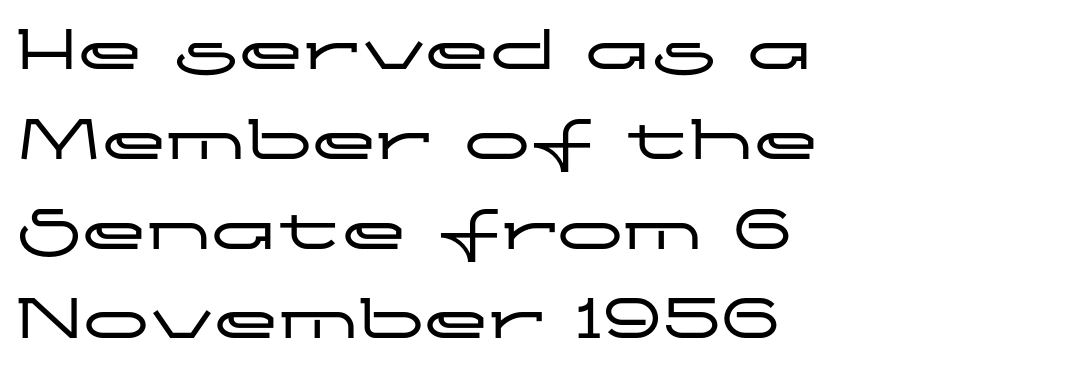
The image shows 66 px wide sans-serif type, upright; set left-aligned, normal line spacing (1.36x), normal letter spacing, not underlined; low stroke contrast and a medium x-height.
